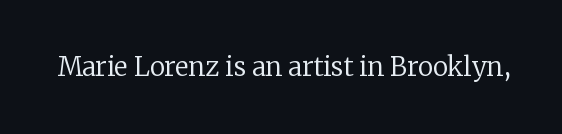
Q: Is the text bold? A: No.
Q: Is the text italic (slanted)? A: No, it is upright.
Q: Is the text underlined? A: No.
Q: Is the spacing between letters normal or unusually wide? A: Normal.
